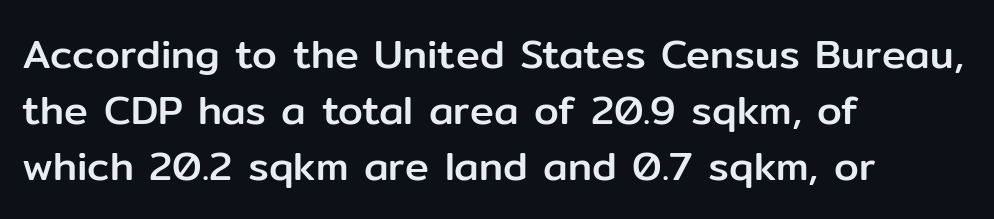
Honestly, the row spacing looks completely unremarkable. Tall strokes in this sample are plumb rather than angled. Line beginnings align vertically; line endings do not. Spacing verdict: proportional, widths tailored to each character.
